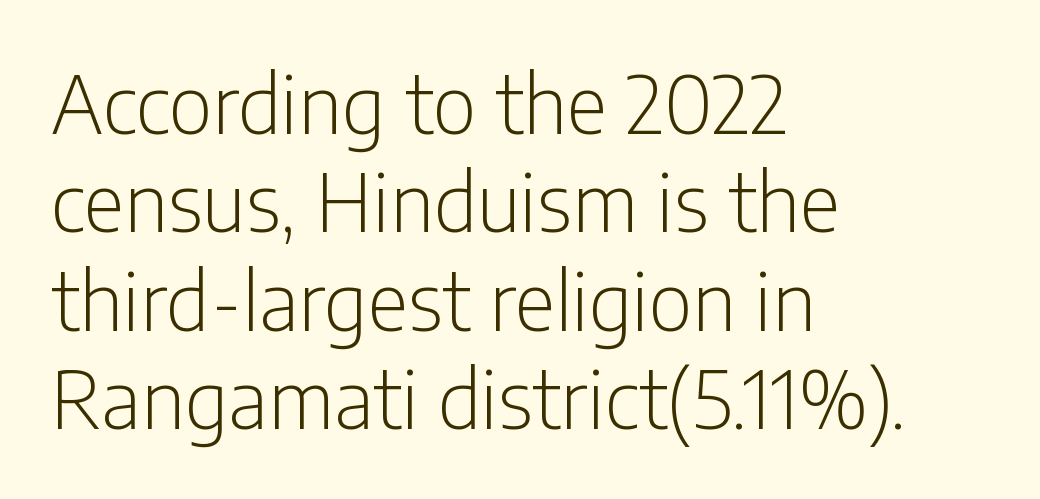
{"serif": "no", "italic": "no", "bold": "no", "weight": "light", "width": "condensed", "stroke_contrast": "low", "x_height": "medium", "monospaced": "no", "underline": "no", "align": "left", "line_spacing_ratio": 1.23, "letter_spacing": "normal", "letter_spacing_em": 0.0, "glyph_px": 80}
